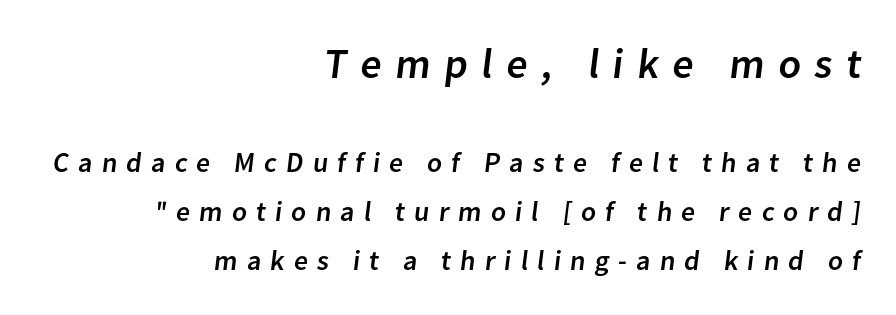
Q: Is the typeface a serif or a sans-serif typeface? A: Sans-serif.
Q: Is the text underlined? A: No.
Q: How is the paragraph aligned? A: Right-aligned.
Q: Is the spacing between letters normal or unusually wide? A: Unusually wide.
Q: Which block of text is set in a larger size, the first (top) or the second (bottom)? A: The first (top) one.
Q: Width (condensed, normal, or wide)? A: Normal.
Q: Stroke contrast? A: Low.
Q: x-height? A: Medium.
Q: Monospaced? A: No.
